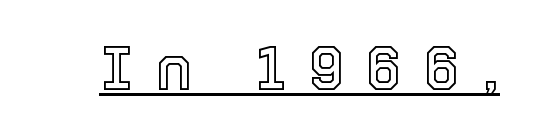
A baseline rule has been typeset under these characters. The letters stand straight up with perfectly vertical stems. Note the varied advance widths — an 'i' is clearly narrower than an 'm'. The horizontal fit of the characters is loose and conspicuously gappy.
